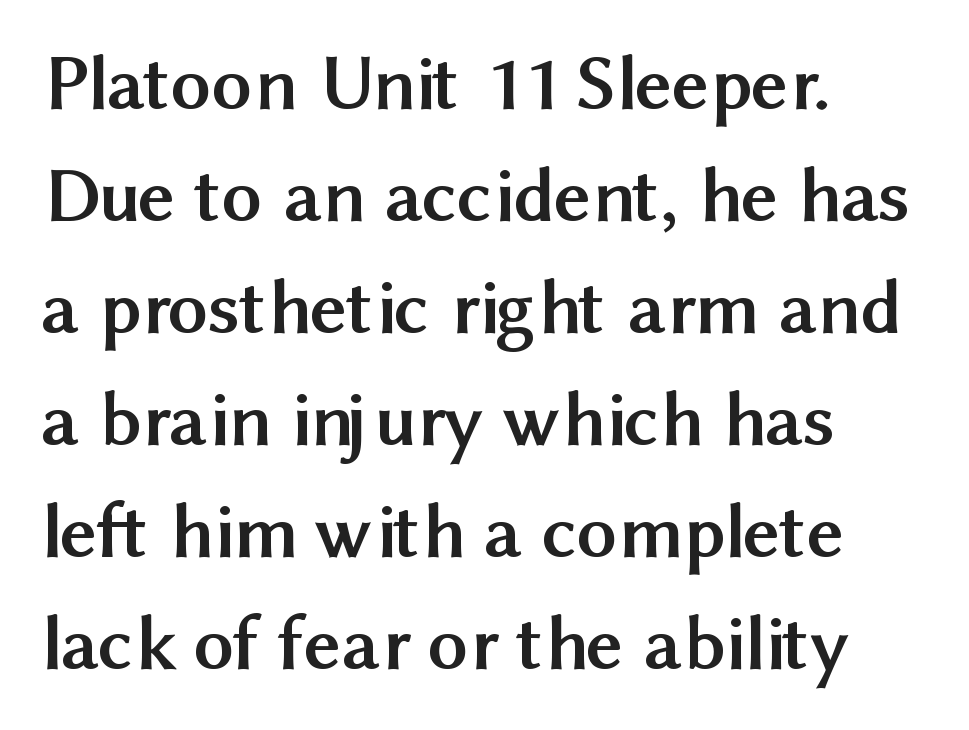
The image shows 80 px semibold sans-serif type, upright; set left-aligned, normal line spacing (1.4x), normal letter spacing, not underlined; medium stroke contrast and a medium x-height.
